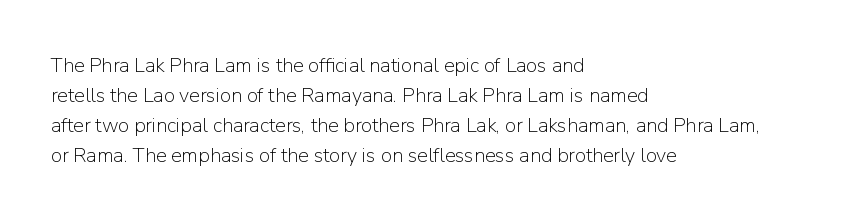
Q: Is the text bold? A: No.
Q: Is the text italic (slanted)? A: No, it is upright.
Q: Is the text underlined? A: No.
Q: How is the paragraph aligned? A: Left-aligned.
Q: Is the spacing between letters normal or unusually wide? A: Normal.
Q: Is the spacing between lines tight, normal or loose? A: Normal.
